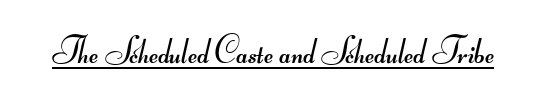
This is sans-serif lettering, the kind often seen on screens and signage. Looks like regular typesetting: each glyph gets only the width it needs. The typesetting does not lean heavy: it is not bold. Tracking here is standard; glyphs follow each other at the usual distance. The glyphs are accompanied by a horizontal stroke just below them.
